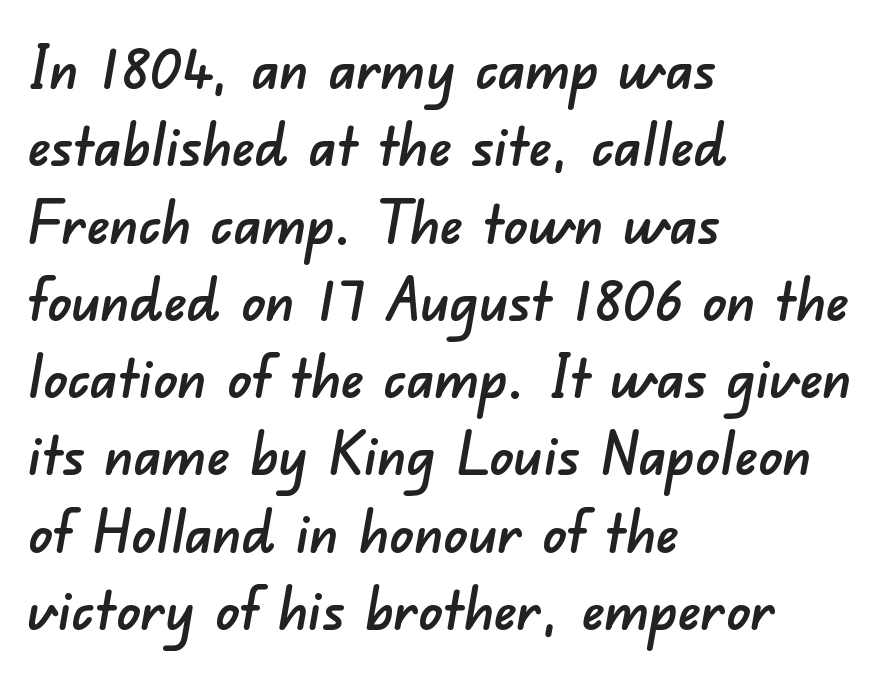
The image shows 59 px sans-serif type; set left-aligned, normal line spacing (1.31x), normal letter spacing, not underlined; low stroke contrast and a small x-height.
